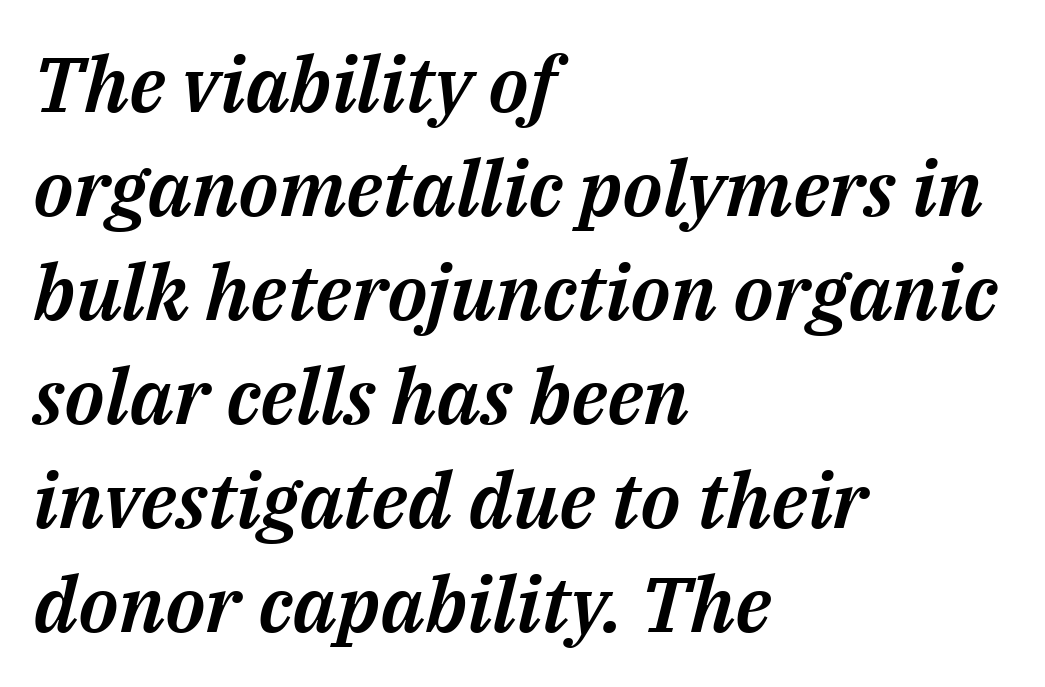
The image shows 77 px text type, italic (leaning right); set left-aligned, normal line spacing (1.35x), normal letter spacing, not underlined; medium stroke contrast and a medium x-height.
